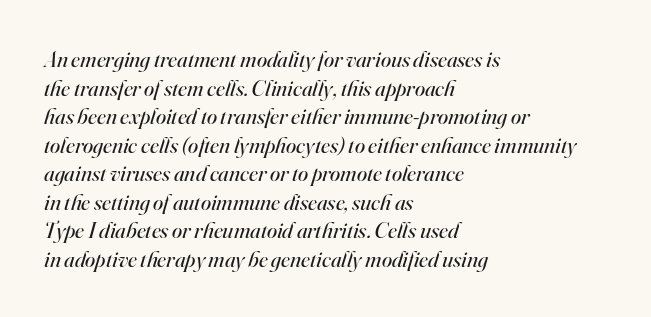
The image shows 23 px text type, italic (leaning right); set left-aligned, line spacing 1.24x, normal letter spacing, not underlined.
